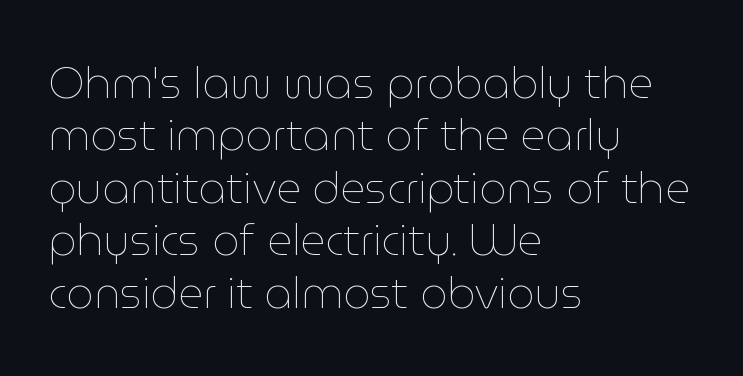
{"italic": "no", "bold": "no", "weight": "thin", "width": "normal", "stroke_contrast": "low", "x_height": "medium", "monospaced": "no", "underline": "no", "align": "left", "line_spacing_ratio": 1.22, "letter_spacing": "normal", "letter_spacing_em": 0.0, "glyph_px": 43}
